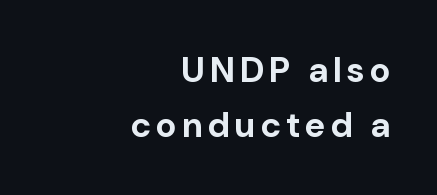
The image shows 35 px bold sans-serif type, upright; set right-aligned, normal line spacing (1.57x), not underlined; low stroke contrast and a medium x-height.
